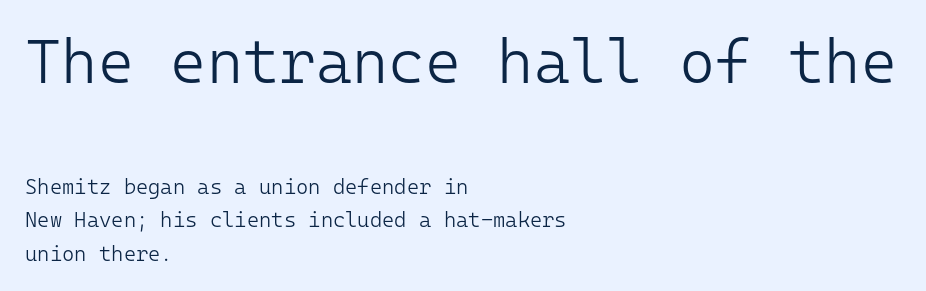
The image shows 62 px light sans-serif type, upright, monospaced; set left-aligned, normal line spacing (1.6x), normal letter spacing, not underlined; the first (top) block is 2.95x larger; low stroke contrast and a medium x-height.
